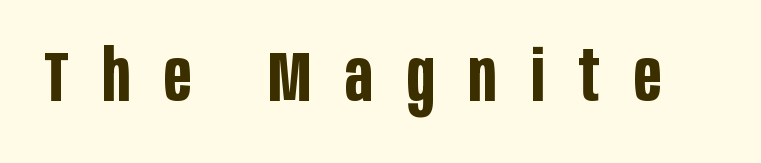
{"serif": "no", "italic": "no", "bold": "yes", "weight": "bold", "width": "condensed", "stroke_contrast": "low", "x_height": "large", "monospaced": "no", "underline": "no", "letter_spacing": "wide", "letter_spacing_em": 0.48, "glyph_px": 71}
